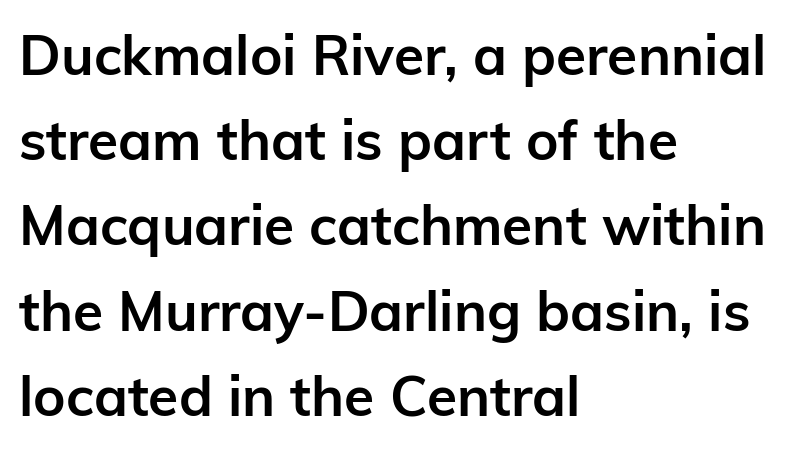
{"serif": "no", "italic": "no", "bold": "yes", "weight": "semibold", "width": "normal", "stroke_contrast": "low", "x_height": "medium", "monospaced": "no", "underline": "no", "align": "left", "line_spacing": "normal", "line_spacing_ratio": 1.55, "letter_spacing": "normal", "letter_spacing_em": 0.0, "glyph_px": 55}
